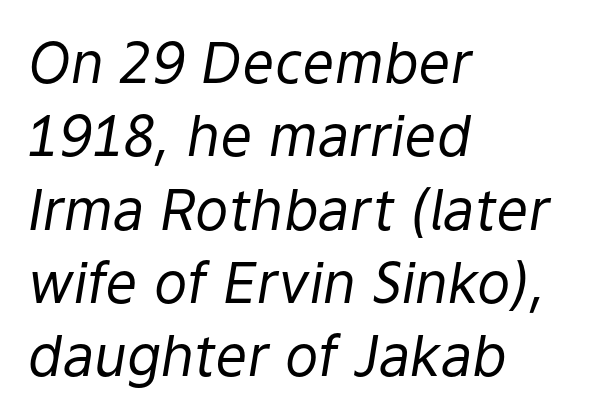
{"italic": "yes", "lean": "right", "slant_degrees": 9, "bold": "no", "weight": "regular", "width": "normal", "stroke_contrast": "low", "x_height": "medium", "monospaced": "no", "underline": "no", "align": "left", "line_spacing": "normal", "line_spacing_ratio": 1.31, "letter_spacing": "normal", "letter_spacing_em": 0.0, "glyph_px": 56}
